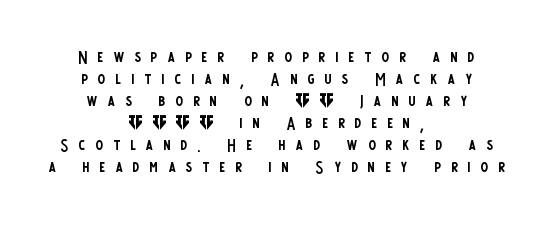
A student would call this center alignment; a typographer would say set centered. Summary of weight: not heavy and not bold. How are the letters spaced? Widely, with obvious added tracking. A bare baseline throughout the passage.
